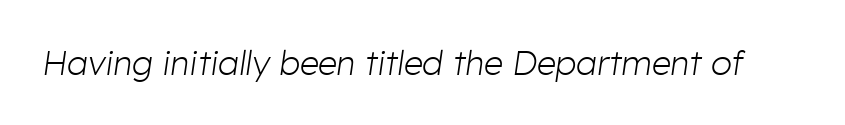
Q: Is the text bold? A: No.
Q: Is the text italic (slanted)? A: Yes, it leans right by about 8 degrees.
Q: Is the text underlined? A: No.
Q: Is the spacing between letters normal or unusually wide? A: Normal.
Q: Width (condensed, normal, or wide)? A: Normal.
Q: Stroke contrast? A: Low.
Q: x-height? A: Medium.
Q: Monospaced? A: No.
